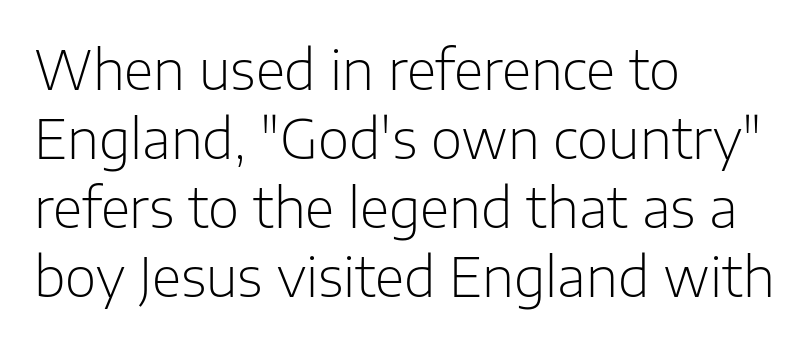
Does the copy run flush right? No — it runs flush left. Short note: letters normally spaced. The type sits square on the baseline with zero lean. This sample has the flowing, uneven cadence of proportional lettering. What's the leading like? Ordinary, nothing unusual. The zone under the glyphs is completely vacant.
